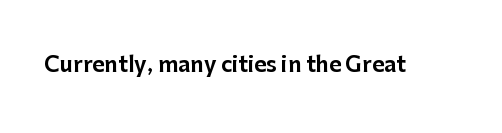
{"italic": "no", "underline": "no", "letter_spacing": "normal", "letter_spacing_em": 0.0, "glyph_px": 21}
